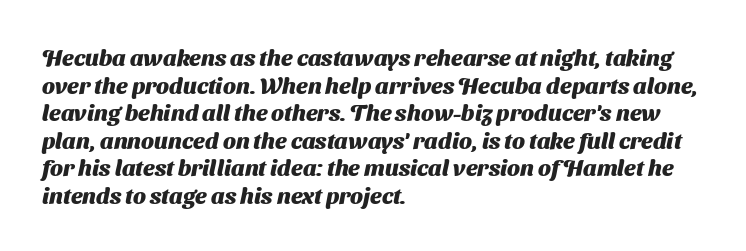
The passage is arranged the way most books set body copy — flush left. Each glyph is drawn with heavy, bold strokes. This sample uses plain, unmodified letter spacing. Only glyphs here, with clear space below each row.
